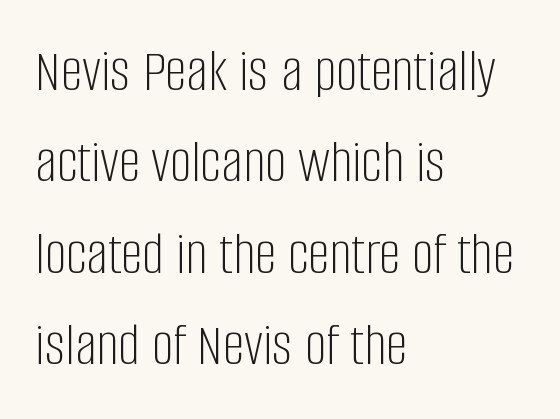
This rendering employs a face without finishing strokes, i.e., a sans-serif. Characters follow at the spacing the type designer built in. This rendering features lettering with no underline. Heaviness? Minimal to ordinary, like unemphasized prose. Is the block centered? No — it sits flush against the left margin. The face used here is proportionally spaced, like ordinary book or web type.
